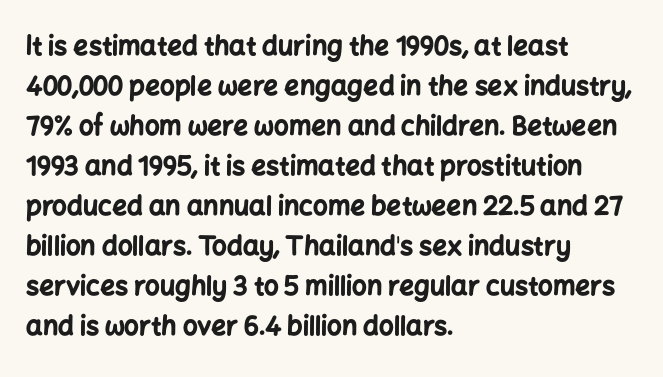
The image shows 26 px bold type, upright; set left-aligned, normal line spacing (1.54x), normal letter spacing, not underlined.
